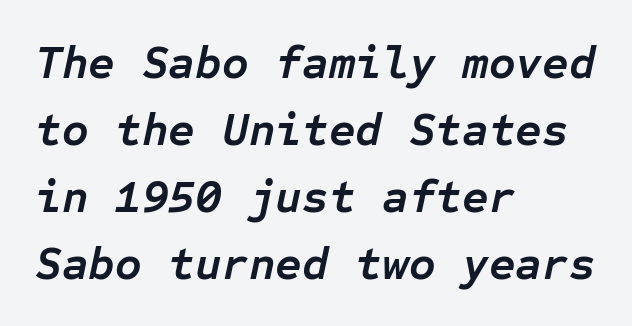
The image shows 46 px semibold type, italic (leaning right), monospaced; set left-aligned, normal line spacing (1.46x), normal letter spacing, not underlined; low stroke contrast and a medium x-height.
